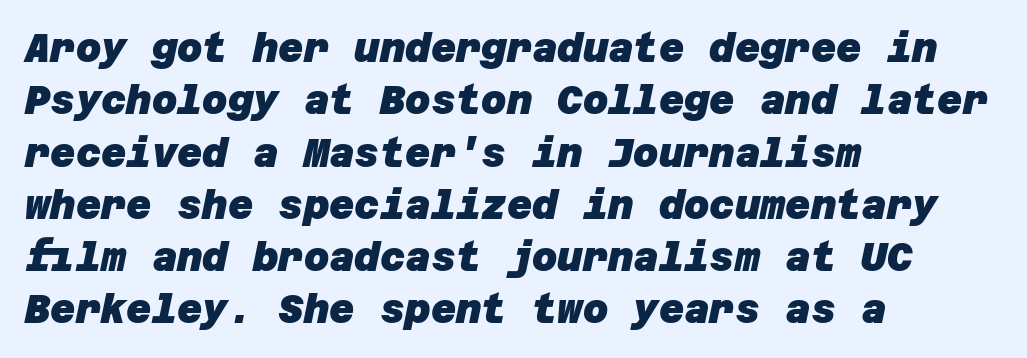
The image shows 39 px heavy sans-serif type; set left-aligned, normal line spacing (1.34x), normal letter spacing, not underlined; low stroke contrast and a large x-height.
